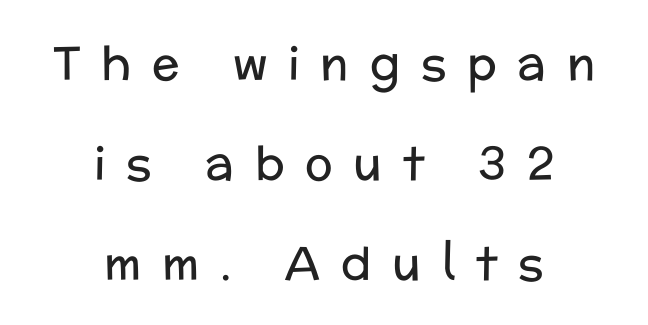
{"serif": "no", "italic": "no", "bold": "no", "weight": "regular", "width": "normal", "stroke_contrast": "low", "x_height": "medium", "monospaced": "no", "underline": "no", "align": "center", "line_spacing": "loose", "line_spacing_ratio": 2.17, "letter_spacing": "wide", "letter_spacing_em": 0.45, "glyph_px": 46}
